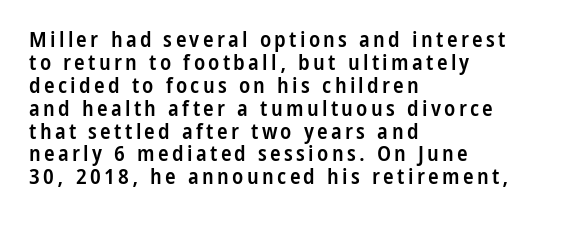
Q: Is the text bold? A: Semi-bold.
Q: Is the text italic (slanted)? A: No, it is upright.
Q: Is the text underlined? A: No.
Q: How is the paragraph aligned? A: Left-aligned.
Q: Is the spacing between lines tight, normal or loose? A: Tight.
